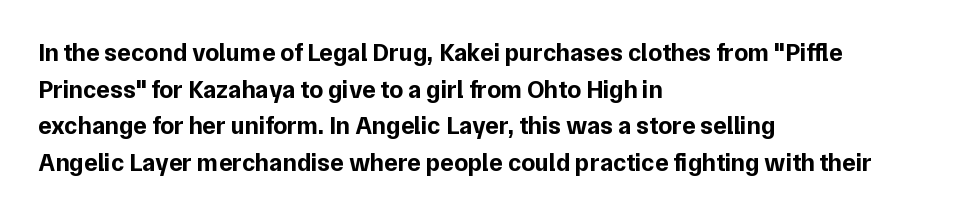
Q: Is the text bold? A: Yes.
Q: Is the text italic (slanted)? A: No, it is upright.
Q: Is the text underlined? A: No.
Q: How is the paragraph aligned? A: Left-aligned.
Q: Is the spacing between letters normal or unusually wide? A: Normal.
Q: Is the spacing between lines tight, normal or loose? A: Normal.
